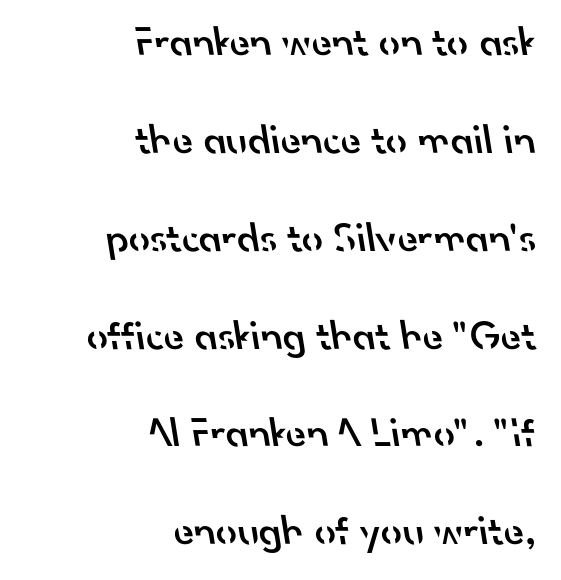
Proportional: the letters do not fall into vertical columns. The ragged edge is on the left, which tells us the setting is flush right. The text was rendered using a sans face with plain stroke endings. The passage shown stacks its lines with a broad gap. What weight is shown? A semibold, between regular and bold.
